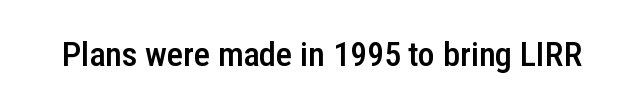
Set as a demibold, roughly 600 on the weight scale. No extra tracking has been applied to these lines. Check where the strokes stop: nothing finishes them off — pure sans. Quick note: underline off. This sample has the flowing, uneven cadence of proportional lettering.
